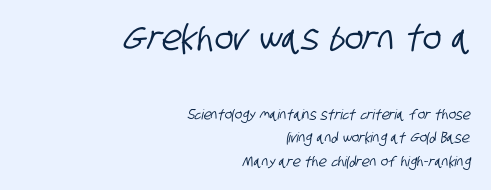
Q: Is the typeface a serif or a sans-serif typeface? A: Sans-serif.
Q: Is the text underlined? A: No.
Q: How is the paragraph aligned? A: Right-aligned.
Q: Is the spacing between letters normal or unusually wide? A: Normal.
Q: Is the spacing between lines tight, normal or loose? A: Normal.
Q: Which block of text is set in a larger size, the first (top) or the second (bottom)? A: The first (top) one.
Q: Width (condensed, normal, or wide)? A: Condensed.
Q: Stroke contrast? A: Low.
Q: x-height? A: Large.
Q: Monospaced? A: No.
